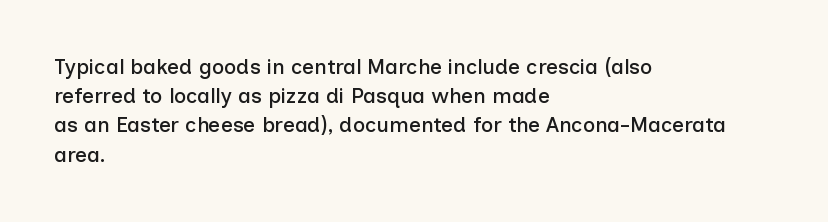
Each word holds together tightly as a unit, with standard inter-letter gaps. Left-aligned paragraph, ragged on the right. The vertical gap from one line to the next is medium. Nope, not italic — everything's standing straight. Check the space under the baseline: it is left empty.
